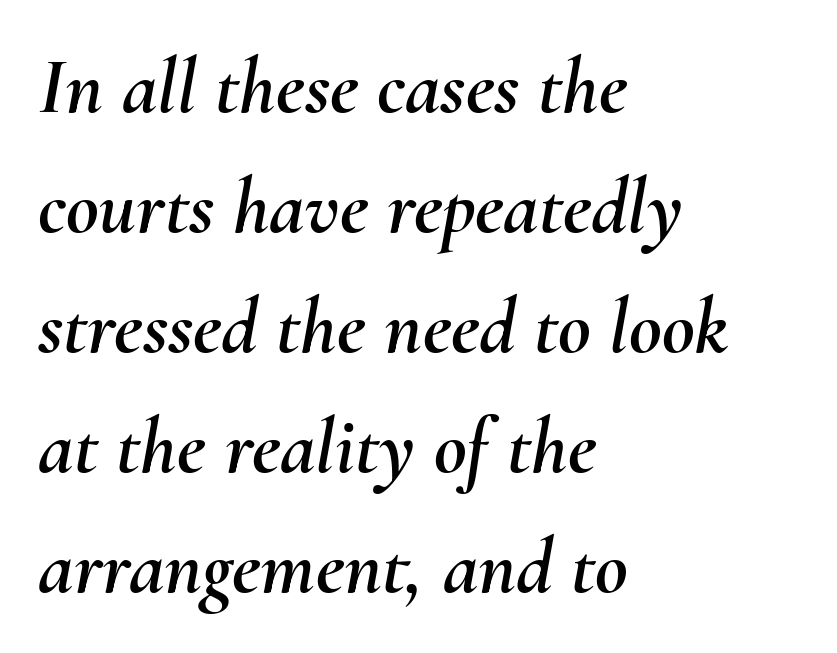
Q: Is the text italic (slanted)? A: Yes, it leans right by about 10 degrees.
Q: Is the text underlined? A: No.
Q: How is the paragraph aligned? A: Left-aligned.
Q: Is the spacing between letters normal or unusually wide? A: Normal.
Q: Is the spacing between lines tight, normal or loose? A: Normal.
Q: Width (condensed, normal, or wide)? A: Normal.
Q: Stroke contrast? A: Medium.
Q: x-height? A: Small.
Q: Monospaced? A: No.
